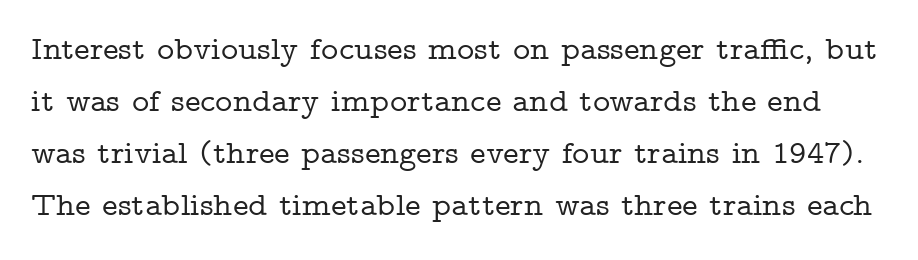
The image shows 33 px wide serif type, upright; set normal line spacing (1.58x), normal letter spacing, not underlined; low stroke contrast and a medium x-height.
